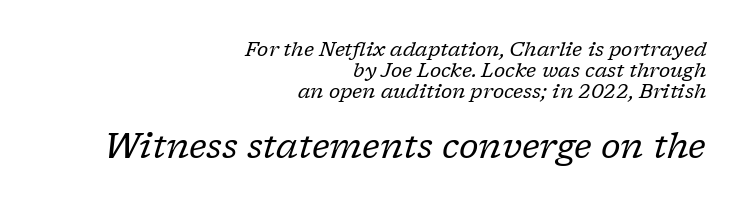
The image shows 35 px regular-weight serif type, italic (leaning right); set right-aligned, tight line spacing (1.05x), normal letter spacing, not underlined; the second (bottom) block is 1.75x larger; low stroke contrast and a medium x-height.
